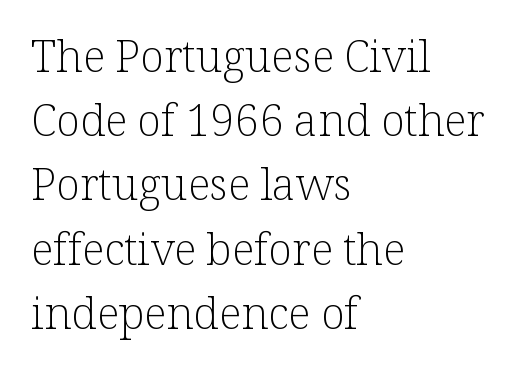
The image shows 44 px light serif type, upright; set left-aligned, normal line spacing (1.46x), normal letter spacing, not underlined; low stroke contrast and a medium x-height.
